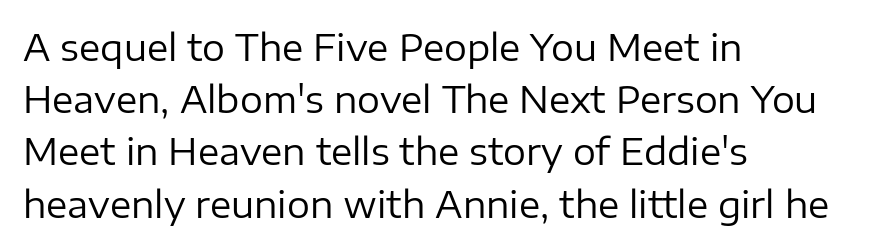
Descenders are the only things crossing below the line. A normal amount of white space separates one row of letters from the next. Ascenders rise straight up at ninety degrees. The compositor pushed each line to the left boundary. Stems here are at most as thick as an everyday book face.
